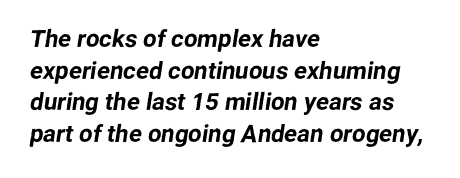
{"underline": "no", "align": "left", "line_spacing": "normal", "line_spacing_ratio": 1.32, "letter_spacing": "normal", "letter_spacing_em": 0.0, "glyph_px": 24}
